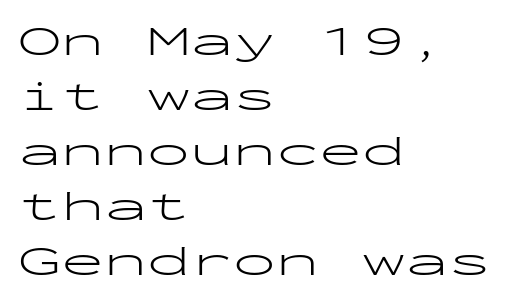
Characters remain perfectly vertical along every line. Check under the words: just untouched page. Leftover space on each line is placed entirely after the last word. The face used here is monospaced, like something from a code editor.
